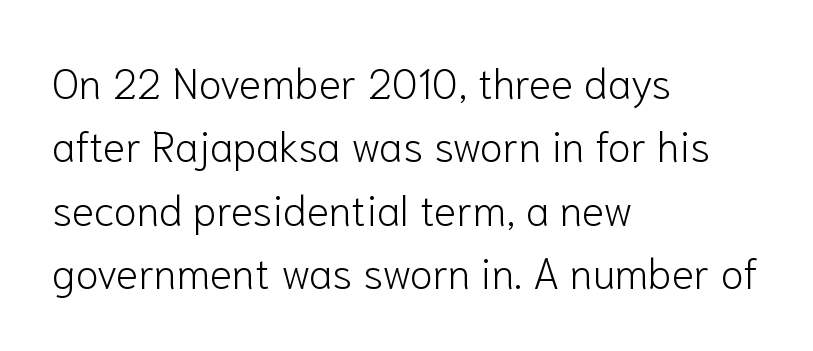
{"serif": "no", "italic": "no", "bold": "no", "weight": "light", "width": "normal", "stroke_contrast": "low", "x_height": "medium", "monospaced": "no", "underline": "no", "align": "left", "line_spacing": "normal", "line_spacing_ratio": 1.51, "letter_spacing": "normal", "letter_spacing_em": 0.0, "glyph_px": 42}
